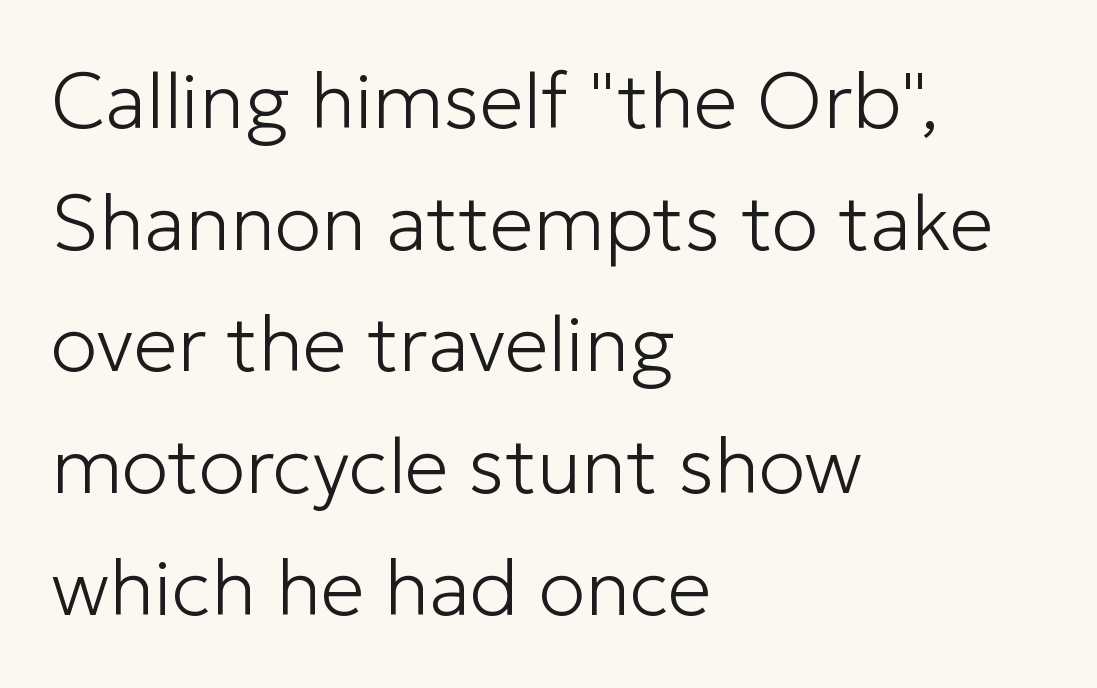
Q: Is the text bold? A: No.
Q: Is the text italic (slanted)? A: No, it is upright.
Q: Is the typeface a serif or a sans-serif typeface? A: Sans-serif.
Q: Is the text underlined? A: No.
Q: How is the paragraph aligned? A: Left-aligned.
Q: Is the spacing between letters normal or unusually wide? A: Normal.
Q: Is the spacing between lines tight, normal or loose? A: Normal.
Q: Width (condensed, normal, or wide)? A: Normal.
Q: Stroke contrast? A: Low.
Q: x-height? A: Medium.
Q: Monospaced? A: No.
